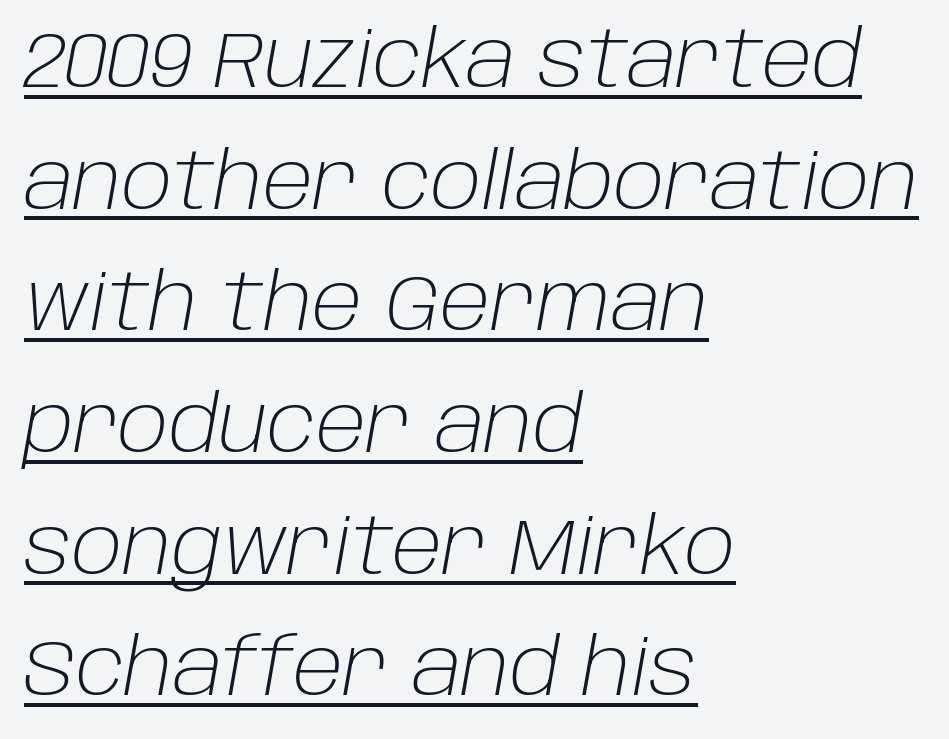
Counters stay open thanks to moderate or lighter strokes. The letters advance in unequal steps, a hallmark of proportional type. Where is the straight margin? On the left. Somebody hit Ctrl+U on this one — the words are underlined. A typesetter would call this zero additional tracking. What's the leading like? Ordinary, nothing unusual.
